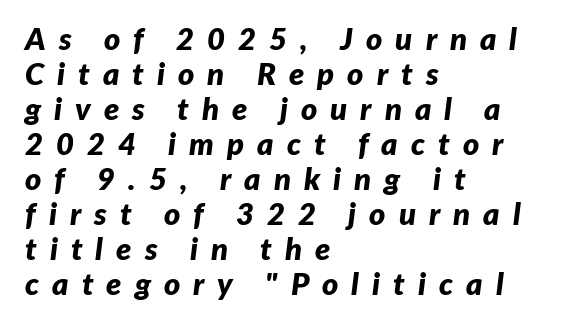
The image shows 31 px bold type, italic (leaning right); set left-aligned, tight line spacing (1.13x), unusually wide letter spacing (+0.42 em), not underlined; low stroke contrast and a medium x-height.
